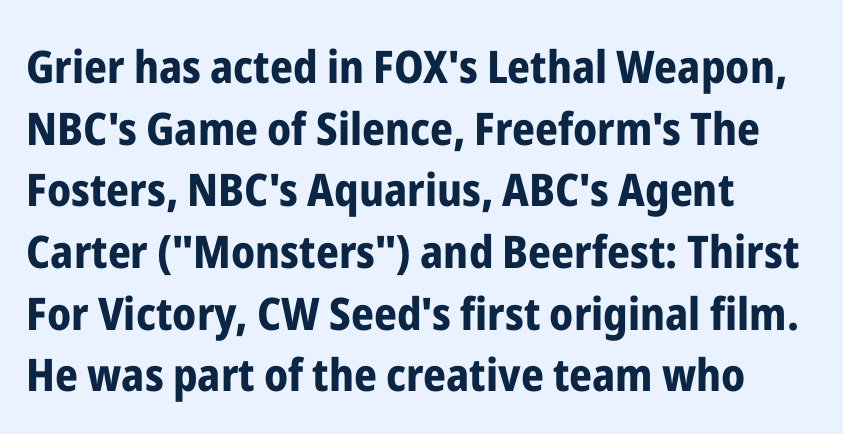
This is sans-serif lettering, the kind often seen on screens and signage. Typographic density is high because the face is bold. The passage shown is typed in a proportional face where columns would drift. Do the letters lean? They stand straight. Typeset ragged right — the left edge is the straight one. Descenders are the only things crossing below the line.
